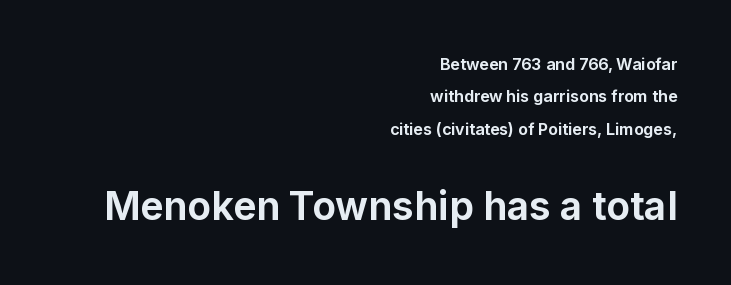
The image shows 39 px bold sans-serif type, upright; set right-aligned, loose line spacing (2.02x), normal letter spacing, not underlined; the second (bottom) block is 2.44x larger; low stroke contrast and a medium x-height.
